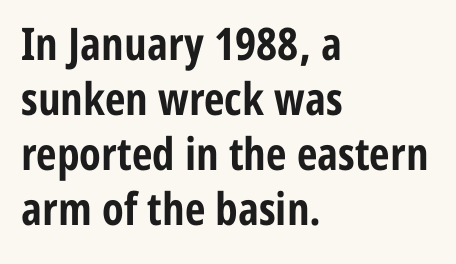
Q: Is the text bold? A: Yes.
Q: Is the text italic (slanted)? A: No, it is upright.
Q: Is the typeface a serif or a sans-serif typeface? A: Sans-serif.
Q: Is the text underlined? A: No.
Q: How is the paragraph aligned? A: Left-aligned.
Q: Is the spacing between letters normal or unusually wide? A: Normal.
Q: Width (condensed, normal, or wide)? A: Condensed.
Q: Stroke contrast? A: Low.
Q: x-height? A: Medium.
Q: Monospaced? A: No.
